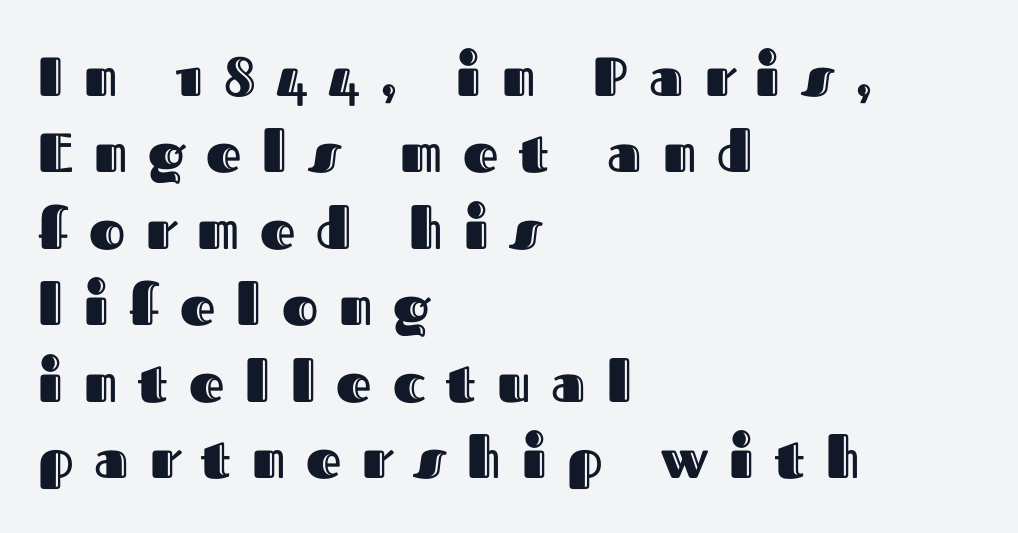
Q: Is the text italic (slanted)? A: No, it is upright.
Q: Is the text underlined? A: No.
Q: How is the paragraph aligned? A: Left-aligned.
Q: Is the spacing between letters normal or unusually wide? A: Unusually wide.
Q: Is the spacing between lines tight, normal or loose? A: Normal.
Q: Width (condensed, normal, or wide)? A: Normal.
Q: x-height? A: Medium.
Q: Monospaced? A: No.
